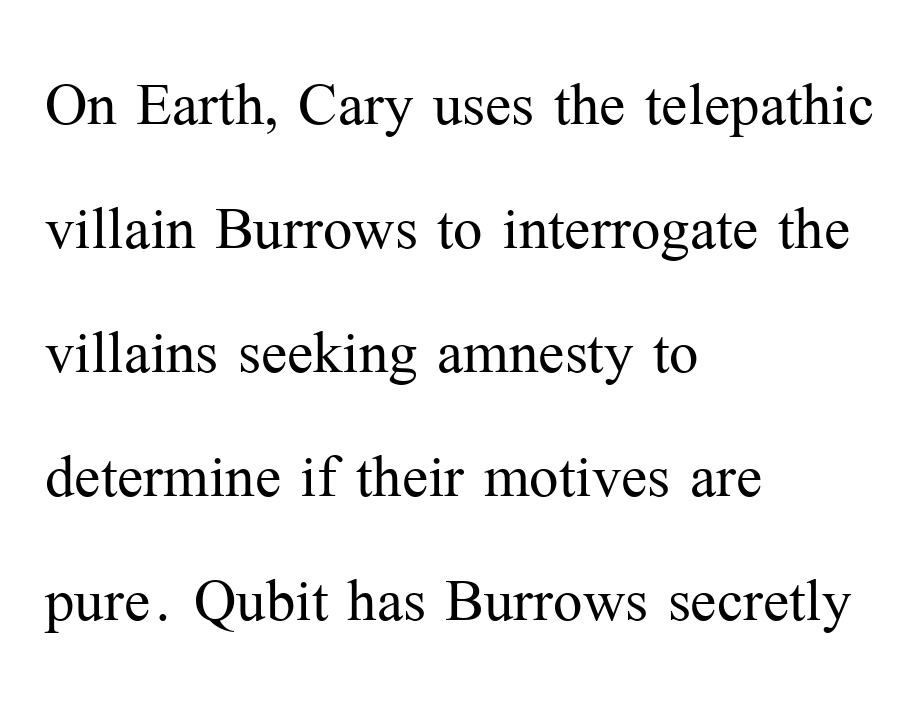
{"serif": "yes", "italic": "no", "bold": "no", "weight": "light", "width": "normal", "stroke_contrast": "medium", "x_height": "medium", "monospaced": "no", "underline": "no", "align": "left", "line_spacing": "normal", "line_spacing_ratio": 1.59, "letter_spacing": "normal", "letter_spacing_em": 0.0, "glyph_px": 78}
